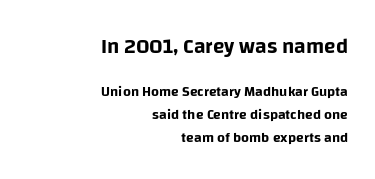
The image shows 21 px text type, upright; set right-aligned, normal line spacing (1.64x), normal letter spacing, not underlined; the first (top) block is 1.5x larger.
